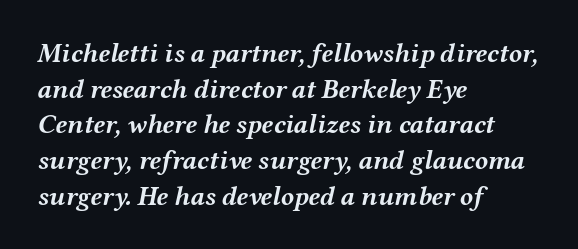
{"italic": "yes", "lean": "right", "slant_degrees": 12, "bold": "yes", "underline": "no", "align": "left", "line_spacing": "normal", "line_spacing_ratio": 1.32, "letter_spacing": "normal", "letter_spacing_em": 0.0, "glyph_px": 27}
